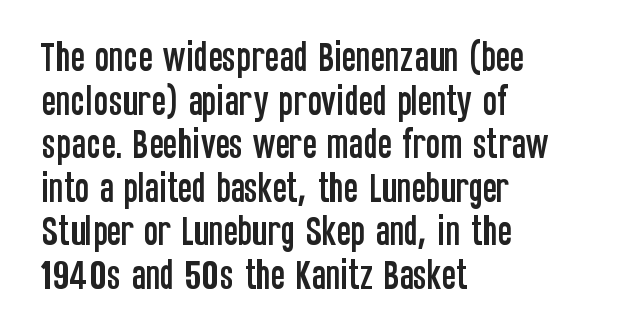
The image shows 34 px condensed sans-serif type, upright; set left-aligned, normal line spacing (1.28x), normal letter spacing, not underlined; low stroke contrast and a large x-height.
